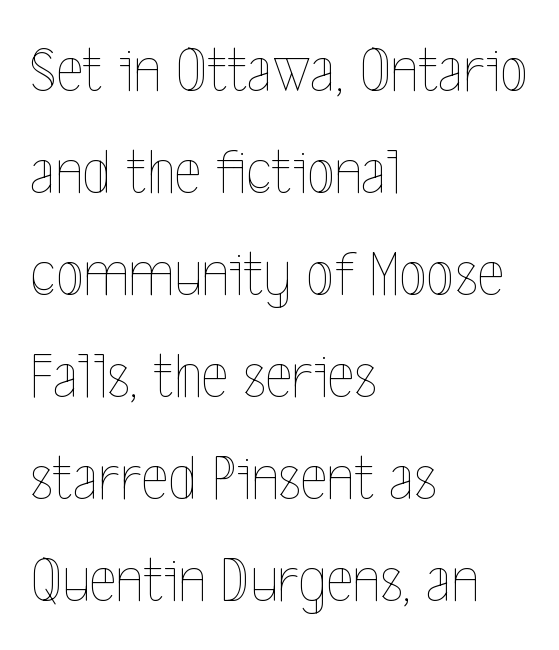
Q: Is the text bold? A: No.
Q: Is the text italic (slanted)? A: No, it is upright.
Q: Is the text underlined? A: No.
Q: How is the paragraph aligned? A: Left-aligned.
Q: Is the spacing between letters normal or unusually wide? A: Normal.
Q: Is the spacing between lines tight, normal or loose? A: Normal.
Q: Width (condensed, normal, or wide)? A: Condensed.
Q: x-height? A: Medium.
Q: Monospaced? A: No.
